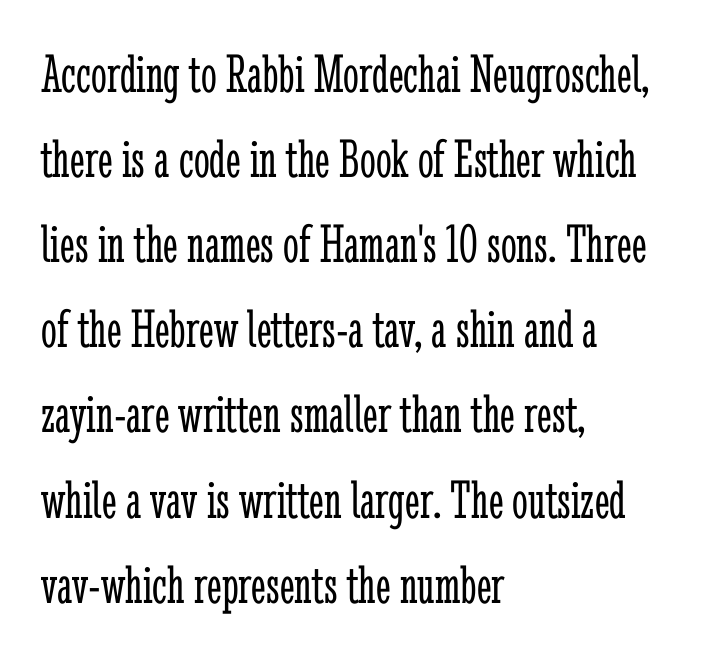
The image shows 56 px light, condensed serif type, upright; set left-aligned, normal line spacing (1.52x), normal letter spacing, not underlined; low stroke contrast and a medium x-height.
